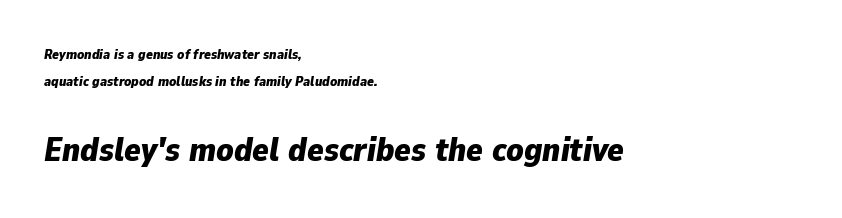
{"italic": "yes", "lean": "right", "slant_degrees": 9, "bold": "yes", "weight": "bold", "width": "normal", "stroke_contrast": "low", "x_height": "medium", "monospaced": "no", "underline": "no", "align": "left", "line_spacing": "loose", "line_spacing_ratio": 1.96, "letter_spacing": "normal", "letter_spacing_em": 0.0, "larger_block": "second", "size_ratio": 2.43, "glyph_px": 34}
